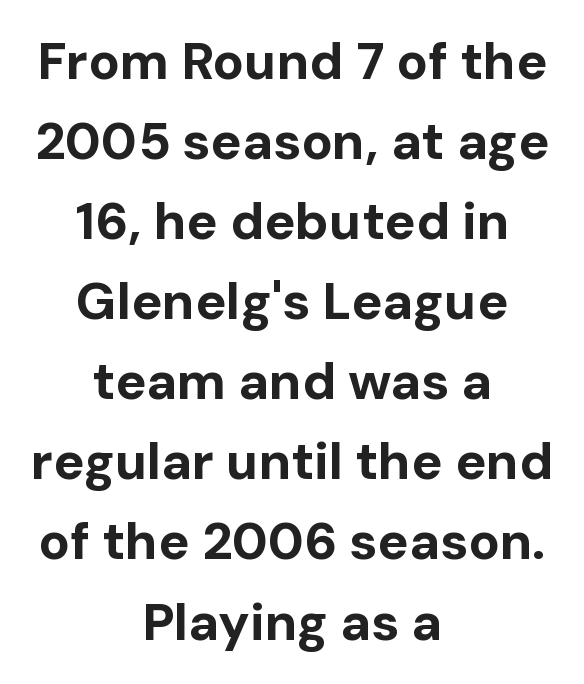
The image shows 52 px bold sans-serif type, upright; set centered, normal line spacing (1.54x), normal letter spacing, not underlined; low stroke contrast and a medium x-height.
